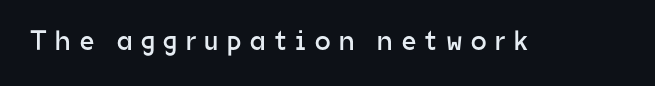
The image shows 28 px regular-weight sans-serif type, upright; set unusually wide letter spacing (+0.31 em), not underlined; low stroke contrast and a medium x-height.
